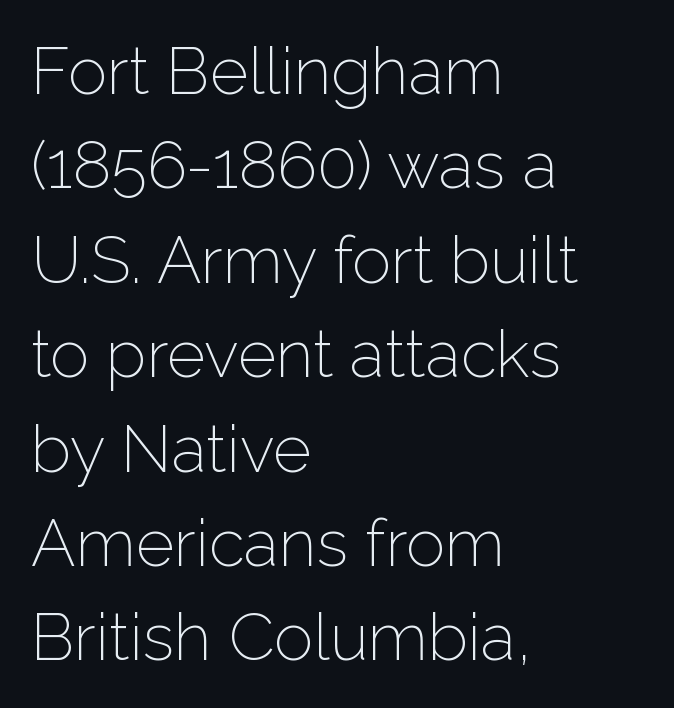
Q: Is the text bold? A: No.
Q: Is the text italic (slanted)? A: No, it is upright.
Q: Is the typeface a serif or a sans-serif typeface? A: Sans-serif.
Q: Is the text underlined? A: No.
Q: How is the paragraph aligned? A: Left-aligned.
Q: Is the spacing between letters normal or unusually wide? A: Normal.
Q: Is the spacing between lines tight, normal or loose? A: Normal.
Q: Width (condensed, normal, or wide)? A: Normal.
Q: Stroke contrast? A: Low.
Q: x-height? A: Medium.
Q: Monospaced? A: No.
